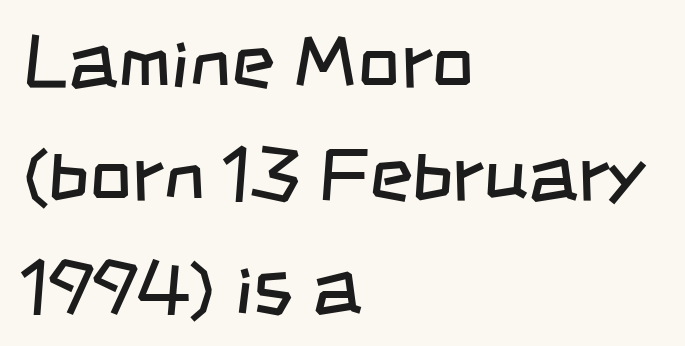
Heaviness? Minimal to ordinary, like unemphasized prose. The paragraph has a hard left edge and a soft right edge. Default kerning and tracking; the words read as compact shapes. The designer went with a sans here, leaving each stem footless. The face used here is proportionally spaced, like ordinary book or web type. Leading matches the norm, producing a regular column.
